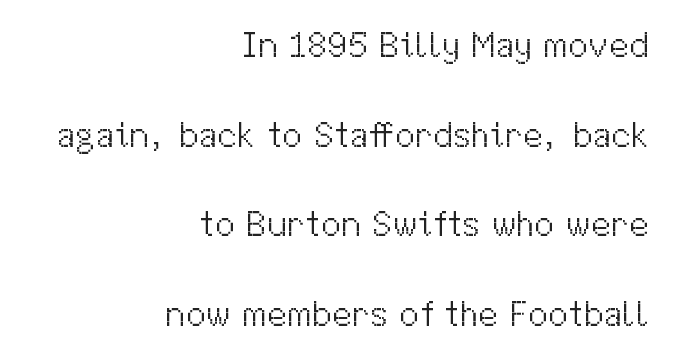
The space beneath each line is pristine and unruled. Line ends are locked; line starts wander. Think standard paragraph weight, or any step lighter than that. Compared with typical body copy, the letter spacing here is the same.
